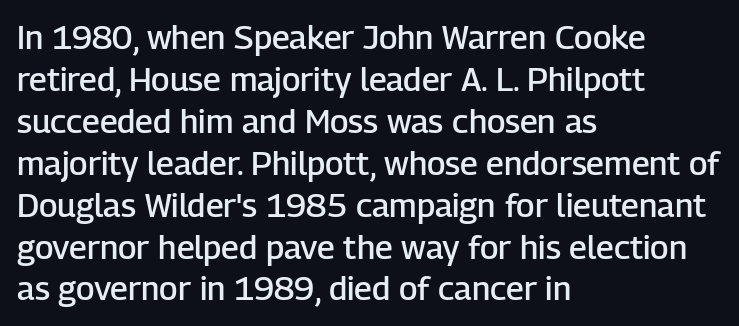
The font family rendered here belongs to the sans-serif group. If you measured baseline to baseline, you'd find a middling distance. The paragraph has a hard left edge and a soft right edge. Only glyphs here, with clear space below each row. Short note: letters normally spaced.
